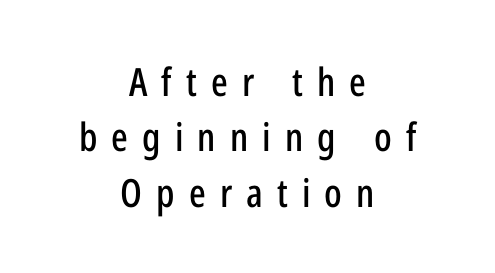
These lines were composed using upright roman letters. The rows are spaced the way most documents space them. The letters are spread apart with noticeably loose tracking. The lines in this sample share a center point and differ in where they start and stop. Varying glyph widths throughout — classic text-font behaviour.
